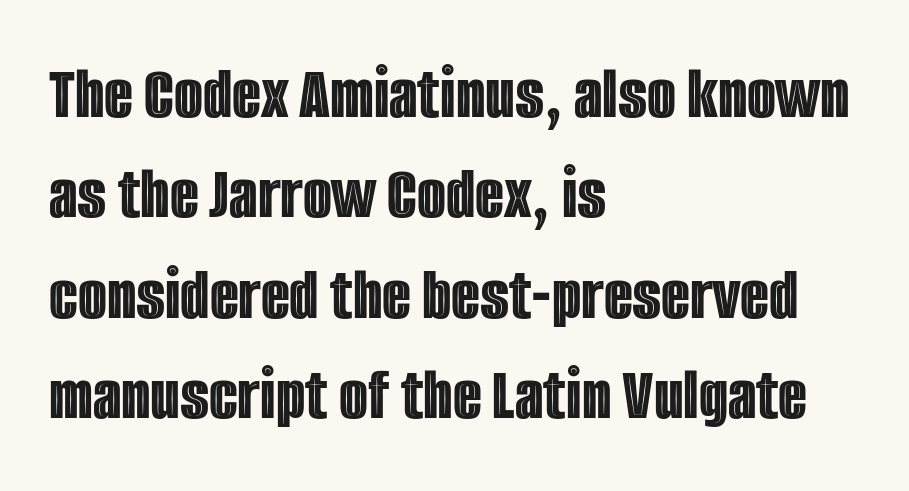
The image shows 75 px condensed type, upright; set left-aligned, normal line spacing (1.34x), normal letter spacing, not underlined; a large x-height.
